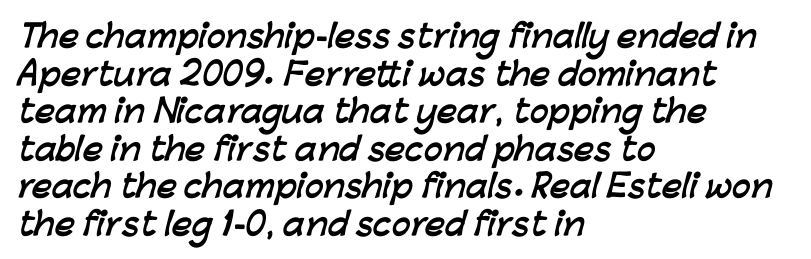
{"serif": "no", "bold": "yes", "weight": "semibold", "width": "normal", "stroke_contrast": "low", "x_height": "medium", "monospaced": "no", "underline": "no", "align": "left", "line_spacing_ratio": 1.21, "letter_spacing": "normal", "letter_spacing_em": 0.0, "glyph_px": 31}
